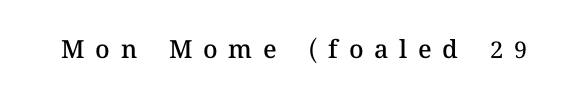
Q: Is the text bold? A: Semi-bold.
Q: Is the text italic (slanted)? A: No, it is upright.
Q: Is the text underlined? A: No.
Q: Is the spacing between letters normal or unusually wide? A: Unusually wide.
